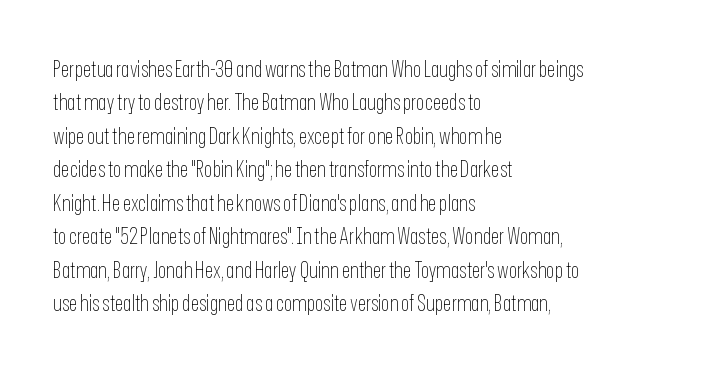
{"italic": "no", "bold": "no", "underline": "no", "align": "left", "line_spacing": "normal", "line_spacing_ratio": 1.52, "letter_spacing": "normal", "letter_spacing_em": 0.0, "glyph_px": 22}
